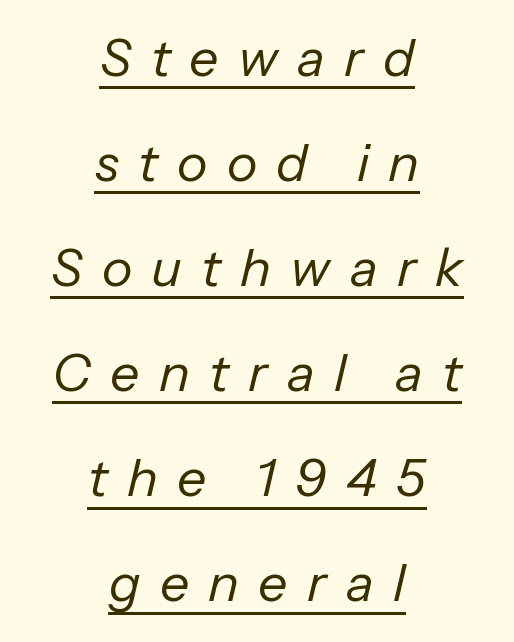
The rendering uses the underline text-decoration. How would I describe the line gaps? Wide and relaxed. Glyph-to-glyph distance is far greater than everyday printed text. Looks like regular typesetting: each glyph gets only the width it needs. The letters are slanted; this is an italic face.
